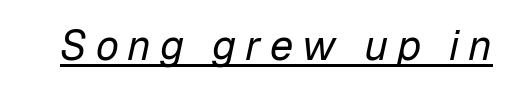
{"italic": "yes", "lean": "right", "slant_degrees": 12, "bold": "no", "weight": "regular", "width": "normal", "stroke_contrast": "low", "x_height": "medium", "monospaced": "no", "underline": "yes", "letter_spacing": "wide", "letter_spacing_em": 0.21, "glyph_px": 42}
